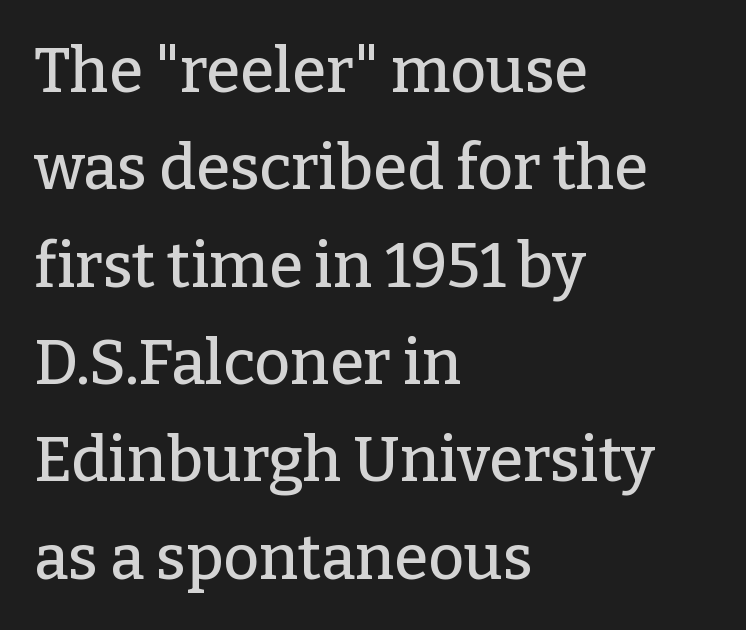
Q: Is the text italic (slanted)? A: No, it is upright.
Q: Is the typeface a serif or a sans-serif typeface? A: Serif.
Q: Is the text underlined? A: No.
Q: How is the paragraph aligned? A: Left-aligned.
Q: Is the spacing between letters normal or unusually wide? A: Normal.
Q: Is the spacing between lines tight, normal or loose? A: Normal.
Q: Width (condensed, normal, or wide)? A: Normal.
Q: Stroke contrast? A: Low.
Q: x-height? A: Medium.
Q: Monospaced? A: No.
